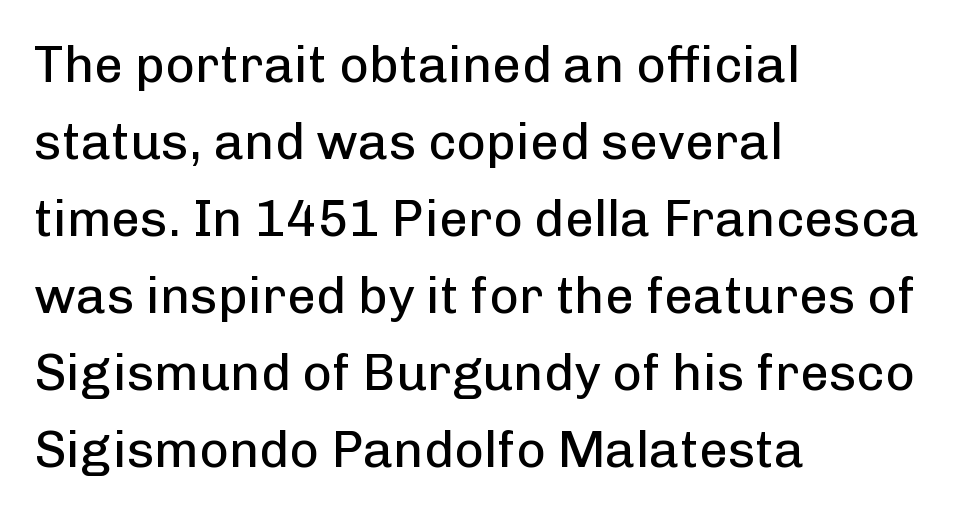
Q: Is the text bold? A: No.
Q: Is the text italic (slanted)? A: No, it is upright.
Q: Is the typeface a serif or a sans-serif typeface? A: Sans-serif.
Q: Is the text underlined? A: No.
Q: How is the paragraph aligned? A: Left-aligned.
Q: Is the spacing between letters normal or unusually wide? A: Normal.
Q: Is the spacing between lines tight, normal or loose? A: Normal.
Q: Width (condensed, normal, or wide)? A: Normal.
Q: Stroke contrast? A: Low.
Q: x-height? A: Medium.
Q: Monospaced? A: No.
